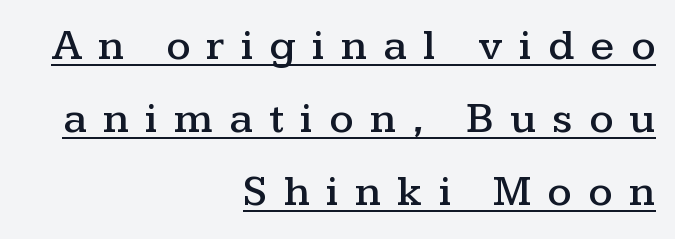
Q: Is the text italic (slanted)? A: No, it is upright.
Q: Is the typeface a serif or a sans-serif typeface? A: Serif.
Q: Is the text underlined? A: Yes.
Q: How is the paragraph aligned? A: Right-aligned.
Q: Is the spacing between letters normal or unusually wide? A: Unusually wide.
Q: Is the spacing between lines tight, normal or loose? A: Normal.
Q: Width (condensed, normal, or wide)? A: Wide.
Q: Stroke contrast? A: Medium.
Q: x-height? A: Medium.
Q: Monospaced? A: No.
